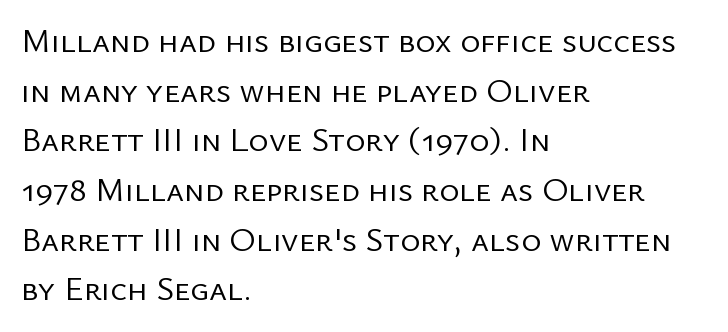
{"serif": "no", "italic": "no", "bold": "no", "weight": "regular", "width": "normal", "stroke_contrast": "low", "x_height": "medium", "monospaced": "no", "underline": "no", "align": "left", "line_spacing": "normal", "line_spacing_ratio": 1.46, "letter_spacing": "normal", "letter_spacing_em": 0.0, "glyph_px": 34}
